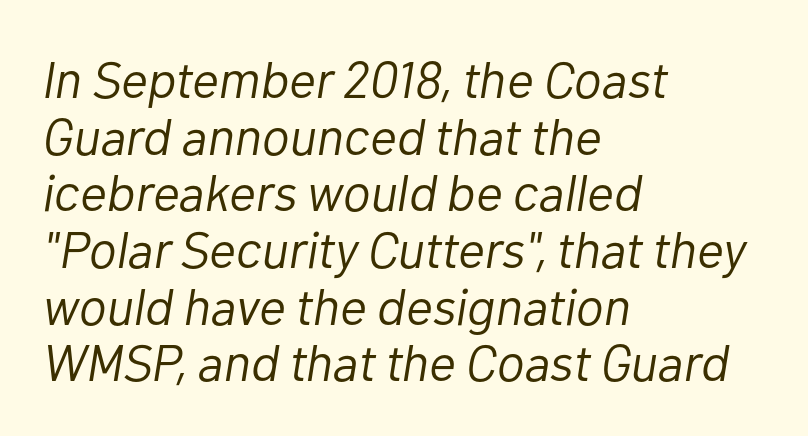
{"italic": "yes", "lean": "right", "slant_degrees": 10, "bold": "no", "weight": "light", "width": "normal", "stroke_contrast": "low", "x_height": "medium", "monospaced": "no", "underline": "no", "align": "left", "line_spacing": "tight", "line_spacing_ratio": 1.09, "letter_spacing": "normal", "letter_spacing_em": 0.0, "glyph_px": 52}
